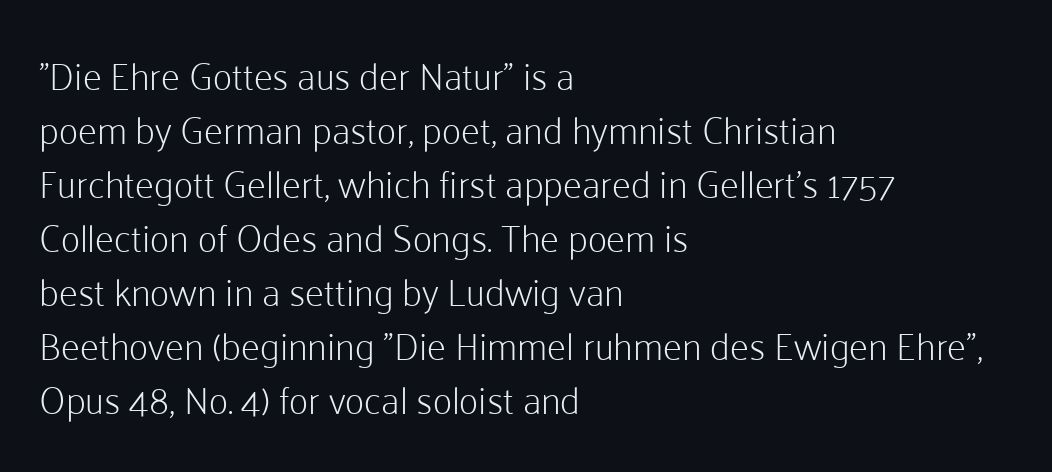
Q: Is the text bold? A: No.
Q: Is the text italic (slanted)? A: No, it is upright.
Q: Is the typeface a serif or a sans-serif typeface? A: Sans-serif.
Q: Is the text underlined? A: No.
Q: How is the paragraph aligned? A: Left-aligned.
Q: Is the spacing between letters normal or unusually wide? A: Normal.
Q: Is the spacing between lines tight, normal or loose? A: Normal.
Q: Width (condensed, normal, or wide)? A: Normal.
Q: Stroke contrast? A: Low.
Q: x-height? A: Medium.
Q: Monospaced? A: No.
